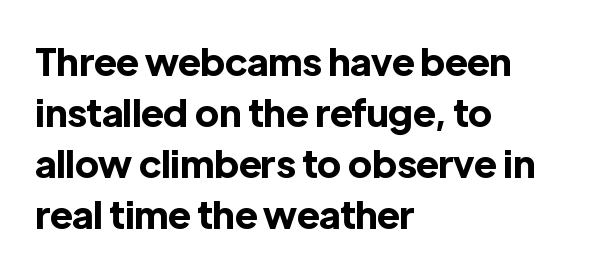
The designer went with a sans here, leaving each stem footless. Here the designer chose a conventional face with non-uniform glyph widths. The zone under the glyphs is completely vacant. Line spacing here is normal. The font is running at its bold setting. In terms of letterspacing, this is plain default setting.
